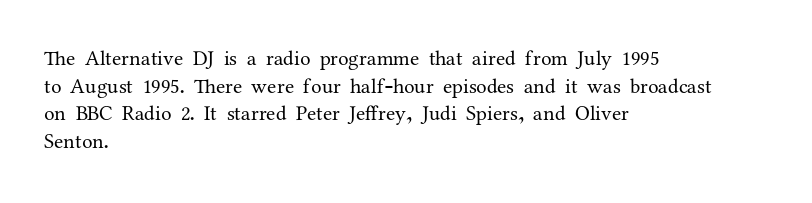
Q: Is the text bold? A: No.
Q: Is the text italic (slanted)? A: No, it is upright.
Q: Is the text underlined? A: No.
Q: How is the paragraph aligned? A: Left-aligned.
Q: Is the spacing between letters normal or unusually wide? A: Normal.
Q: Is the spacing between lines tight, normal or loose? A: Normal.
